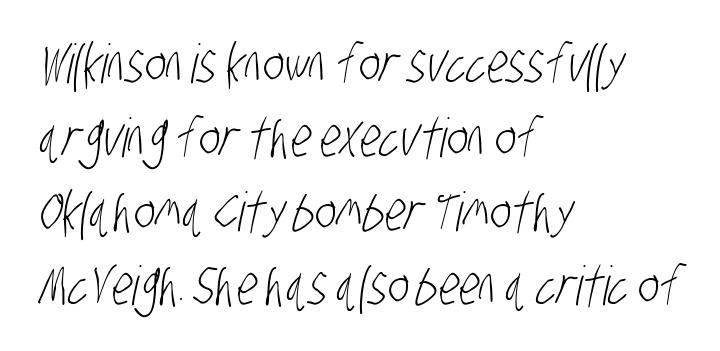
Q: Is the text bold? A: No.
Q: Is the typeface a serif or a sans-serif typeface? A: Sans-serif.
Q: Is the text underlined? A: No.
Q: How is the paragraph aligned? A: Left-aligned.
Q: Is the spacing between letters normal or unusually wide? A: Normal.
Q: Is the spacing between lines tight, normal or loose? A: Normal.
Q: Width (condensed, normal, or wide)? A: Condensed.
Q: Stroke contrast? A: Low.
Q: x-height? A: Large.
Q: Monospaced? A: No.
